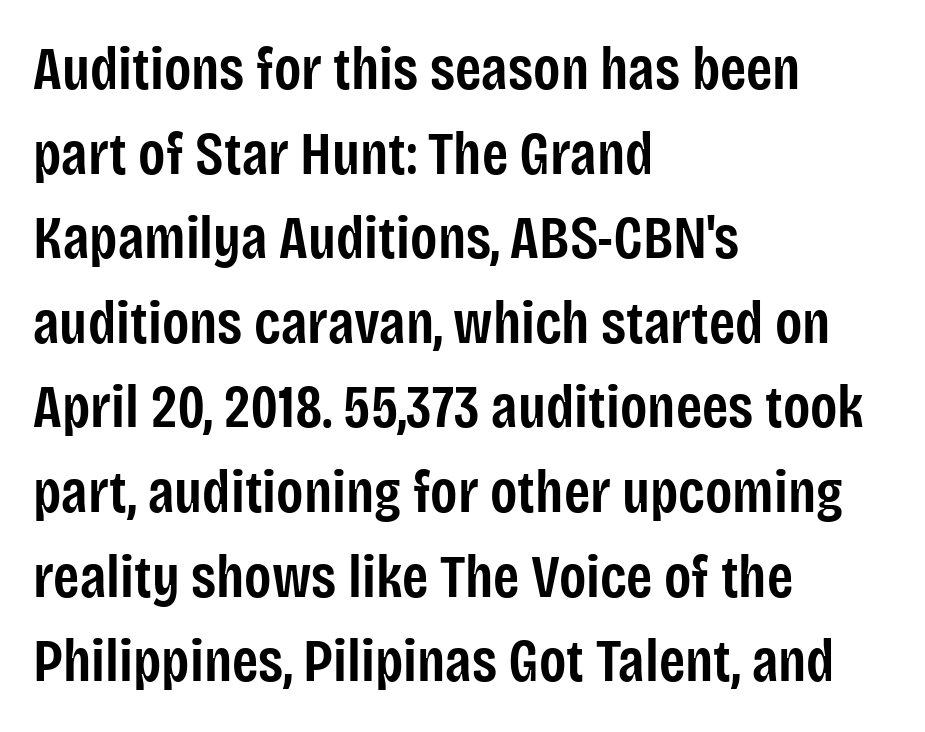
Q: Is the text bold? A: Semi-bold.
Q: Is the text italic (slanted)? A: No, it is upright.
Q: Is the typeface a serif or a sans-serif typeface? A: Sans-serif.
Q: Is the text underlined? A: No.
Q: How is the paragraph aligned? A: Left-aligned.
Q: Is the spacing between letters normal or unusually wide? A: Normal.
Q: Is the spacing between lines tight, normal or loose? A: Normal.
Q: Width (condensed, normal, or wide)? A: Condensed.
Q: Stroke contrast? A: Low.
Q: x-height? A: Large.
Q: Monospaced? A: No.
